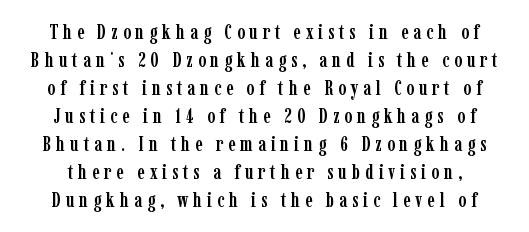
Q: Is the text italic (slanted)? A: No, it is upright.
Q: Is the text underlined? A: No.
Q: Is the spacing between letters normal or unusually wide? A: Unusually wide.
Q: Is the spacing between lines tight, normal or loose? A: Normal.
